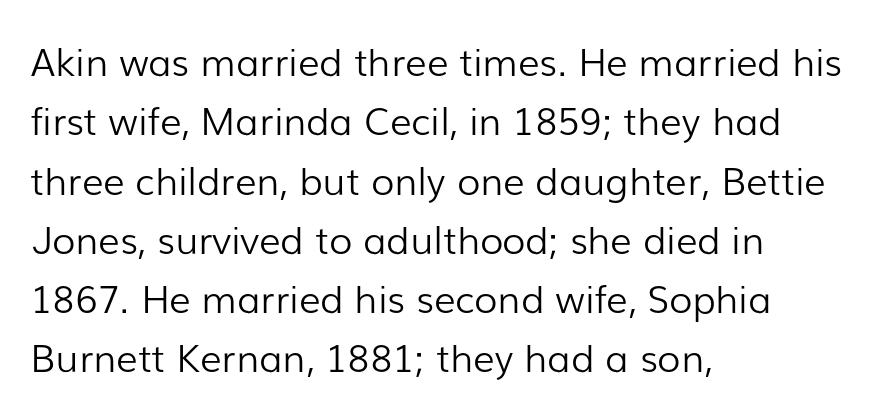
Descender tails drop into unmarked territory. Does extra space separate the letters? No, they use regular spacing. Character widths vary here, with narrow letters taking less room than wide ones. This is roman type, the default non-slanted kind.
